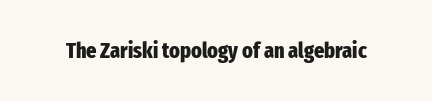
Q: Is the text bold? A: Yes.
Q: Is the text italic (slanted)? A: No, it is upright.
Q: Is the text underlined? A: No.
Q: Is the spacing between letters normal or unusually wide? A: Normal.
